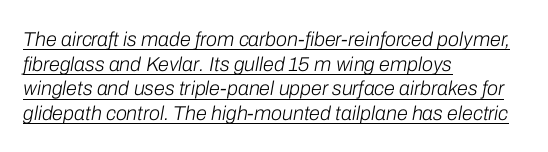
The sample's only ornament is a line tracing under the words. Yep, that's italic — everything's leaning. The letters look calm and open, with moderate or lighter stems. Line beginnings align vertically; line endings do not. Spacing between characters is what you'd get straight out of the box.
